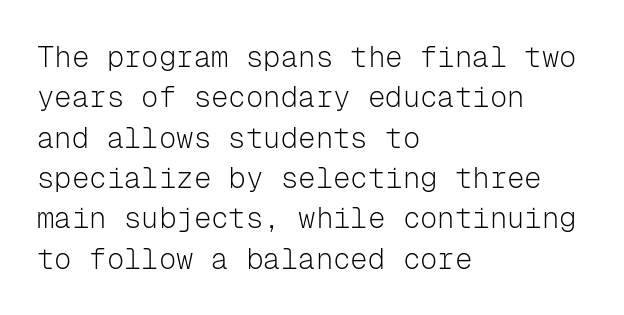
The image shows 29 px light sans-serif type, upright, monospaced; set left-aligned, normal line spacing (1.39x), normal letter spacing, not underlined; low stroke contrast and a medium x-height.
